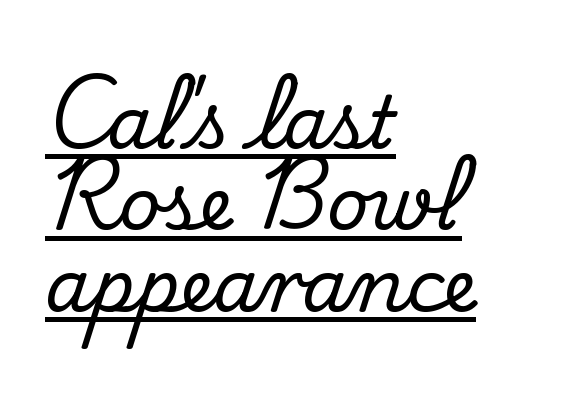
This rendering leaves character spacing at its baseline value. Every word sits above its own underline. The passage shown is typed in a proportional face where columns would drift. A serif font was chosen for this passage.
